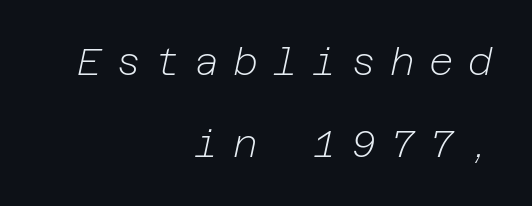
The image shows 38 px light type, italic (leaning right); set right-aligned, loose line spacing (2.16x), unusually wide letter spacing (+0.38 em), not underlined; low stroke contrast and a medium x-height.
